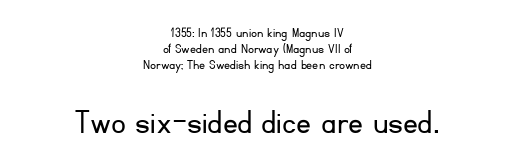
Weight: not bold — regular or lighter. A typesetter would call this zero additional tracking. This sample is center-justified, so both line endings float freely. The composition opens small and finishes big.
